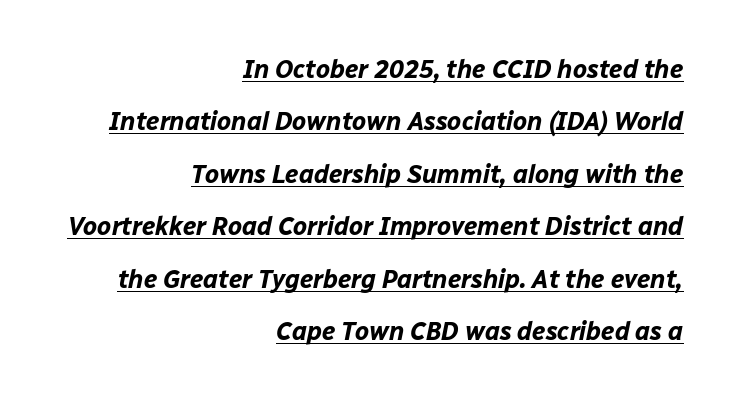
Alignment: flush right. Short note: letters normally spaced. The font is running at its bold setting. This is underlined copy, the kind a proofreader might mark for attention. Compared with ordinary roman type, these characters are visibly tilted.
